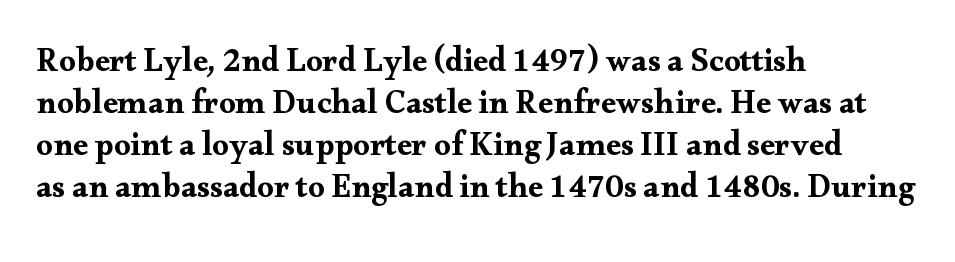
The image shows 33 px wide serif type, upright; set left-aligned, normal line spacing (1.27x), normal letter spacing, not underlined; medium stroke contrast and a small x-height.
